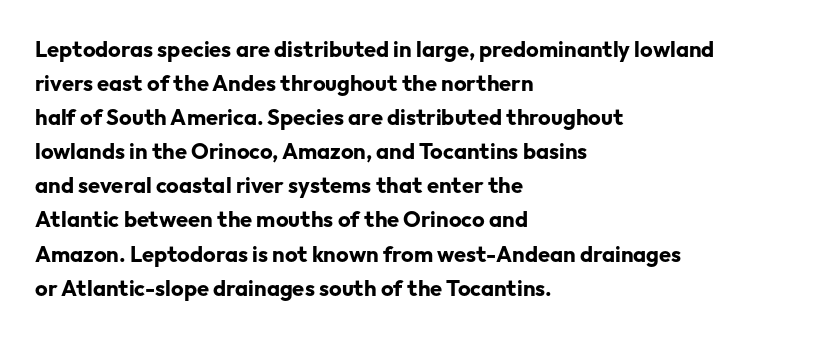
Q: Is the text bold? A: Yes.
Q: Is the text italic (slanted)? A: No, it is upright.
Q: Is the text underlined? A: No.
Q: How is the paragraph aligned? A: Left-aligned.
Q: Is the spacing between letters normal or unusually wide? A: Normal.
Q: Is the spacing between lines tight, normal or loose? A: Normal.
